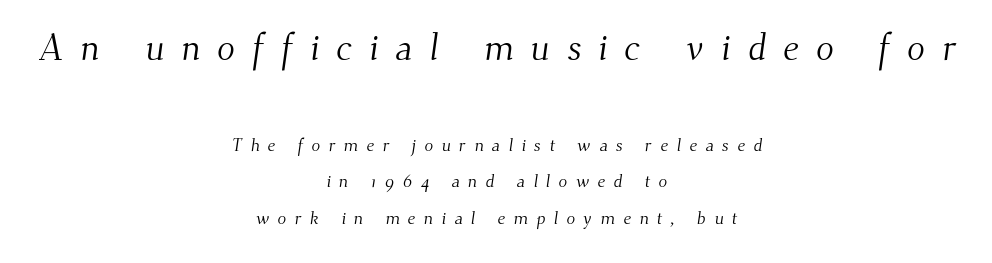
Q: Is the text bold? A: No.
Q: Is the typeface a serif or a sans-serif typeface? A: Serif.
Q: Is the text underlined? A: No.
Q: How is the paragraph aligned? A: Centered.
Q: Is the spacing between letters normal or unusually wide? A: Unusually wide.
Q: Is the spacing between lines tight, normal or loose? A: Loose.
Q: Which block of text is set in a larger size, the first (top) or the second (bottom)? A: The first (top) one.
Q: Width (condensed, normal, or wide)? A: Normal.
Q: Stroke contrast? A: Medium.
Q: x-height? A: Small.
Q: Monospaced? A: No.
